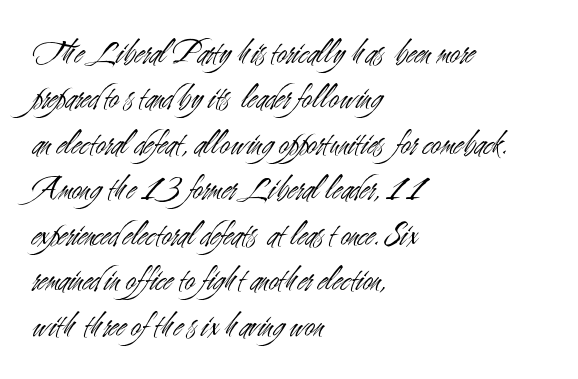
Clear beneath every line of the passage. Serif or sans? Sans — the stroke terminals are bare. Quick note: interline space is typical.
